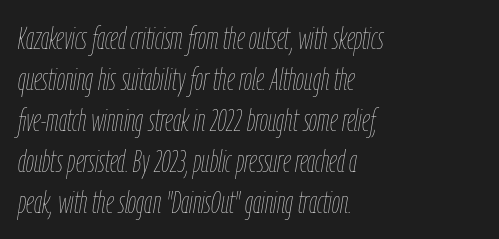
The image shows 32 px thin, condensed type, italic (leaning right); set left-aligned, normal line spacing (1.28x), normal letter spacing, not underlined; low stroke contrast and a medium x-height.
